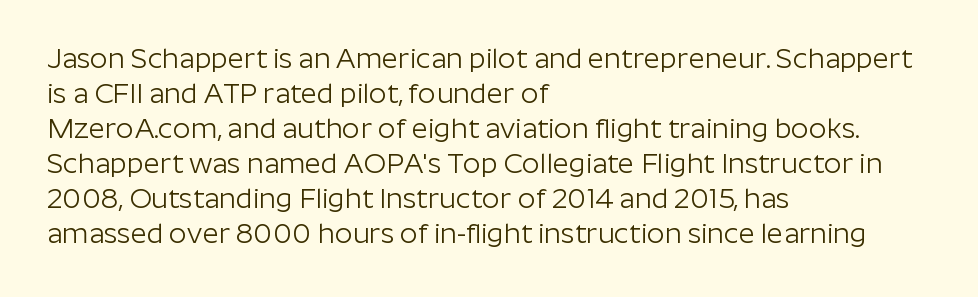
Q: Is the text bold? A: No.
Q: Is the text italic (slanted)? A: No, it is upright.
Q: Is the typeface a serif or a sans-serif typeface? A: Sans-serif.
Q: Is the text underlined? A: No.
Q: How is the paragraph aligned? A: Left-aligned.
Q: Is the spacing between letters normal or unusually wide? A: Normal.
Q: Is the spacing between lines tight, normal or loose? A: Normal.
Q: Width (condensed, normal, or wide)? A: Normal.
Q: Stroke contrast? A: Low.
Q: x-height? A: Medium.
Q: Monospaced? A: No.
